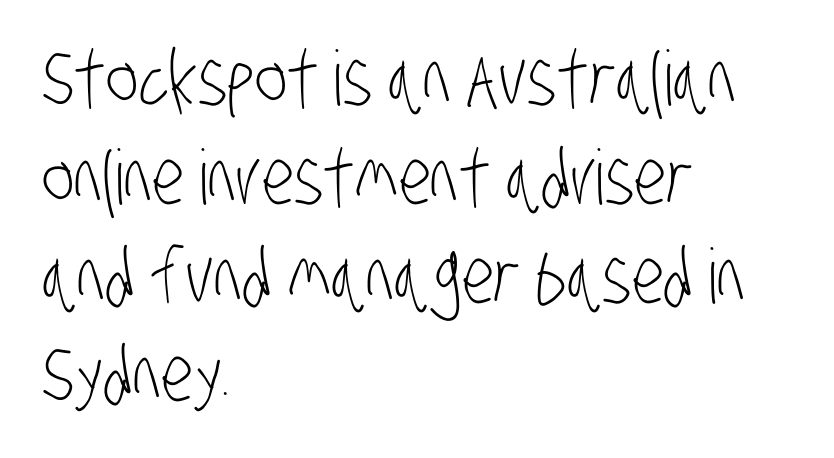
Stroke mass is kept to a normal reading level or below. Is the block centered? No — it sits flush against the left margin. What's the leading like? Ordinary, nothing unusual. This sample has the flowing, uneven cadence of proportional lettering. Regarding serifs, this sample does without them. Beneath every word, the page is bare.
